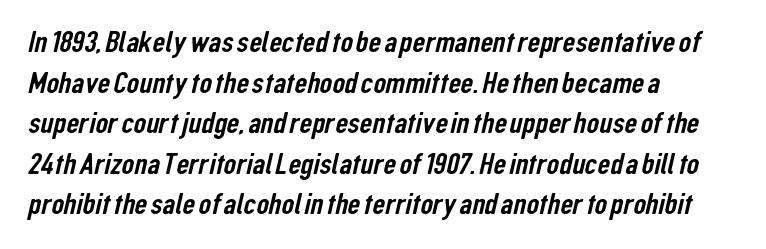
Horizontal alignment here is leftward, the default for most running prose. The passage shown is typed in a proportional face where columns would drift. I'd call this a sans setting — the letters go barefoot. Underlining? Definitely not there. Characters follow at the spacing the type designer built in. Compared with typical paragraphs, the rows here are spaced about the same.
